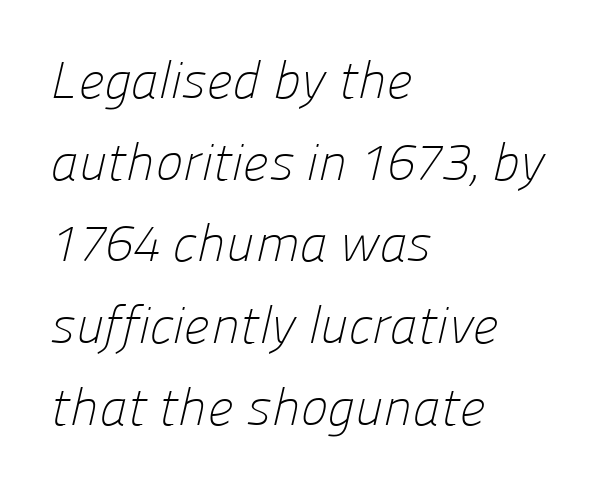
The image shows 52 px light sans-serif type; set left-aligned, normal line spacing (1.57x), normal letter spacing, not underlined; low stroke contrast and a medium x-height.
